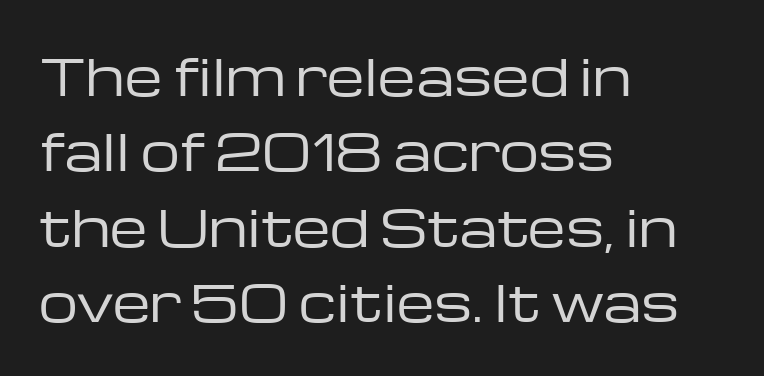
Unmarked baselines from the first word to the last. Quick note: not italic, upright. Layout note: lines flush left. Caption: face not bold, strokes unweighted.
